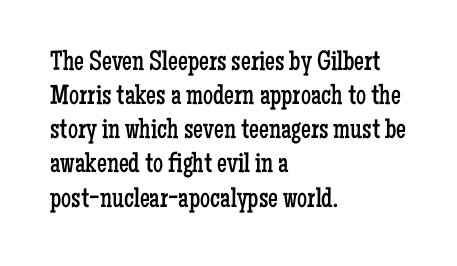
Q: Is the text bold? A: No.
Q: Is the text italic (slanted)? A: No, it is upright.
Q: Is the typeface a serif or a sans-serif typeface? A: Serif.
Q: Is the text underlined? A: No.
Q: How is the paragraph aligned? A: Left-aligned.
Q: Is the spacing between letters normal or unusually wide? A: Normal.
Q: Width (condensed, normal, or wide)? A: Condensed.
Q: Stroke contrast? A: Low.
Q: x-height? A: Medium.
Q: Monospaced? A: No.
